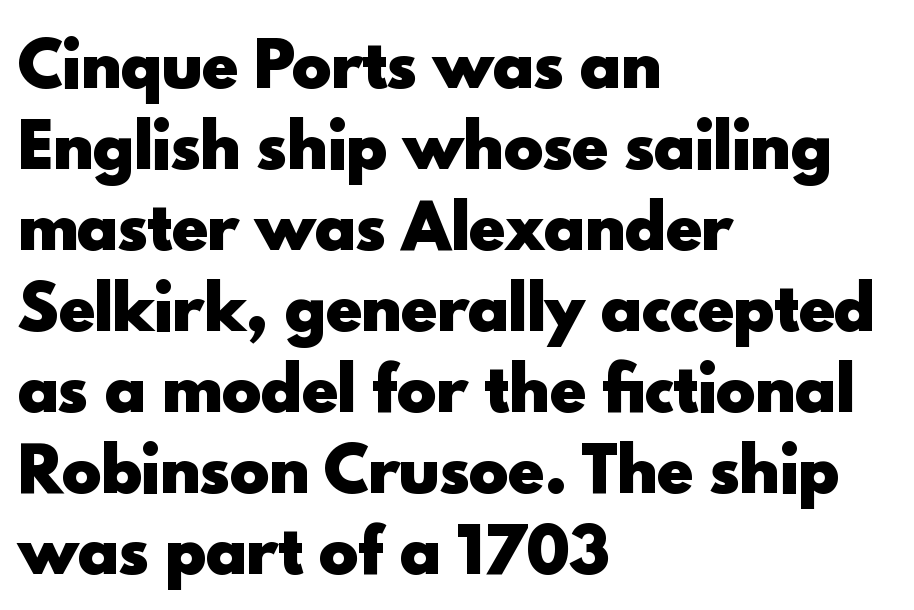
Q: Is the text bold? A: Yes.
Q: Is the text italic (slanted)? A: No, it is upright.
Q: Is the typeface a serif or a sans-serif typeface? A: Sans-serif.
Q: Is the text underlined? A: No.
Q: How is the paragraph aligned? A: Left-aligned.
Q: Is the spacing between letters normal or unusually wide? A: Normal.
Q: Is the spacing between lines tight, normal or loose? A: Normal.
Q: Width (condensed, normal, or wide)? A: Normal.
Q: x-height? A: Small.
Q: Monospaced? A: No.
